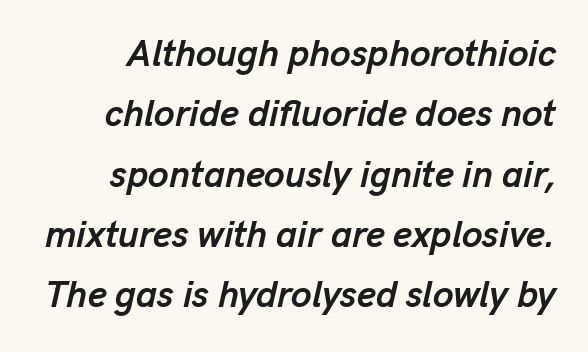
Descenders hang freely into open space. Character widths vary here, with narrow letters taking less room than wide ones. Short note: letters normally spaced. Line spacing here is normal.
